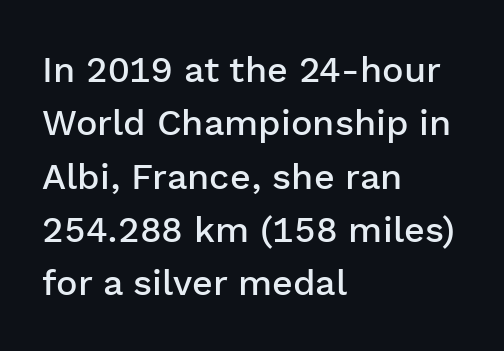
{"serif": "no", "italic": "no", "bold": "semi", "weight": "semibold", "width": "normal", "stroke_contrast": "low", "x_height": "medium", "monospaced": "no", "underline": "no", "align": "left", "line_spacing": "normal", "line_spacing_ratio": 1.48, "letter_spacing": "normal", "letter_spacing_em": 0.0, "glyph_px": 36}
